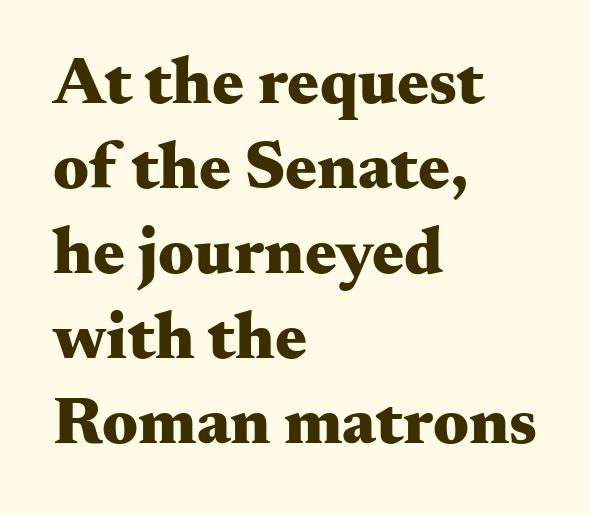
Each letter keeps its own natural width here, so spacing adapts to shape. This rendering features lettering with no underline. This sample is left-justified, so line endings fall wherever the words run out. A full-strength bold gives these letters their thick strokes.
